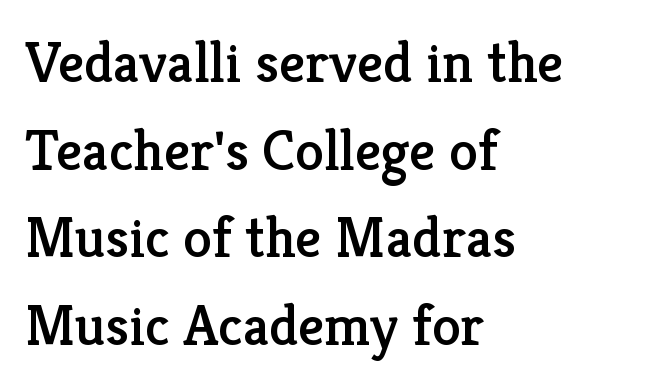
Q: Is the text italic (slanted)? A: No, it is upright.
Q: Is the typeface a serif or a sans-serif typeface? A: Serif.
Q: Is the text underlined? A: No.
Q: How is the paragraph aligned? A: Left-aligned.
Q: Is the spacing between letters normal or unusually wide? A: Normal.
Q: Is the spacing between lines tight, normal or loose? A: Normal.
Q: Width (condensed, normal, or wide)? A: Normal.
Q: Stroke contrast? A: Low.
Q: x-height? A: Medium.
Q: Monospaced? A: No.
